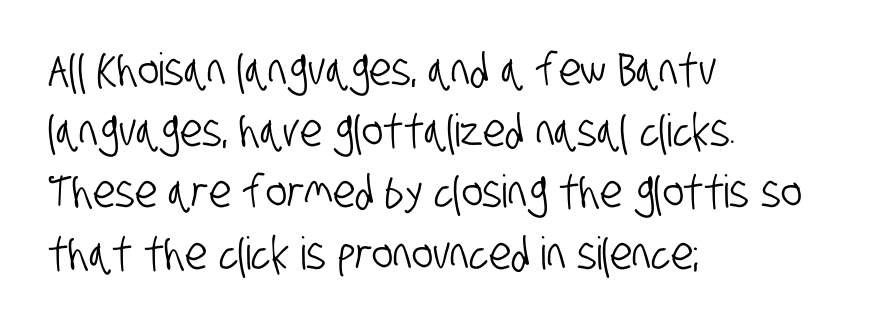
{"serif": "no", "width": "condensed", "stroke_contrast": "low", "x_height": "large", "monospaced": "no", "underline": "no", "align": "left", "line_spacing": "normal", "line_spacing_ratio": 1.36, "letter_spacing": "normal", "letter_spacing_em": 0.0, "glyph_px": 45}
